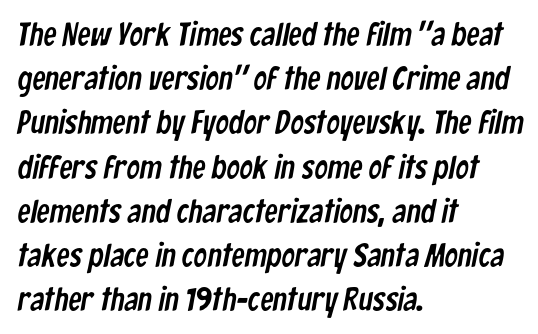
{"serif": "no", "width": "condensed", "stroke_contrast": "low", "x_height": "medium", "monospaced": "no", "underline": "no", "align": "left", "line_spacing": "normal", "line_spacing_ratio": 1.34, "letter_spacing": "normal", "letter_spacing_em": 0.0, "glyph_px": 33}
